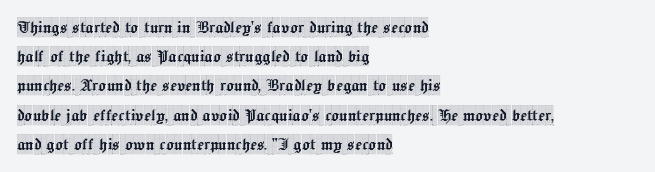
The image shows 20 px text type, upright; set left-aligned, normal line spacing (1.46x), normal letter spacing, not underlined.
